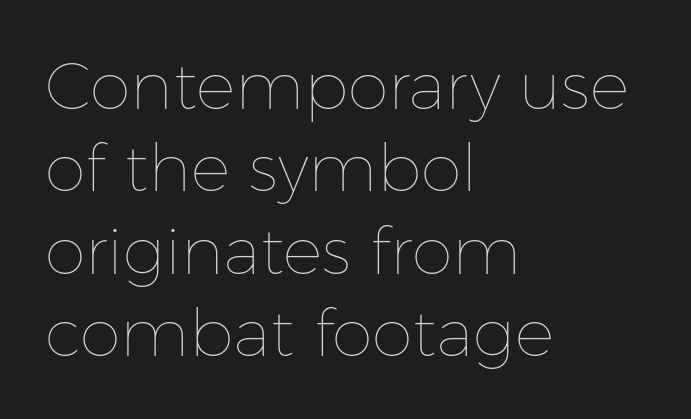
The image shows 66 px thin type, upright; set left-aligned, normal line spacing (1.25x), normal letter spacing, not underlined; low stroke contrast and a medium x-height.
